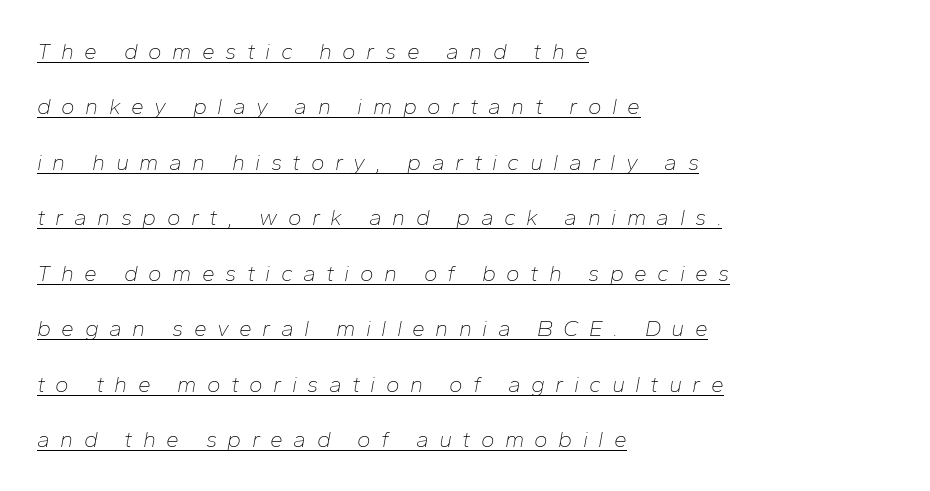
Reading down the block, your eye returns to a fixed left position each line. Letter spacing: wide. You could fit nearly another row in the gap between these rows. There's an unmistakable incline to the writing here.
